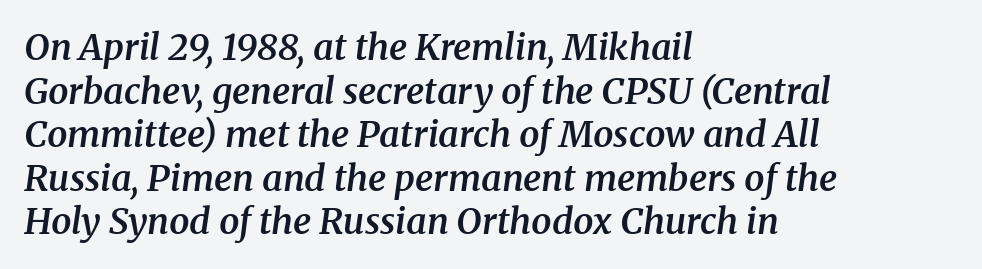
{"serif": "yes", "italic": "yes", "lean": "right", "slant_degrees": 8, "bold": "semi", "weight": "semibold", "width": "normal", "stroke_contrast": "medium", "x_height": "medium", "monospaced": "no", "underline": "no", "align": "left", "line_spacing_ratio": 1.21, "letter_spacing": "normal", "letter_spacing_em": 0.0, "glyph_px": 36}
